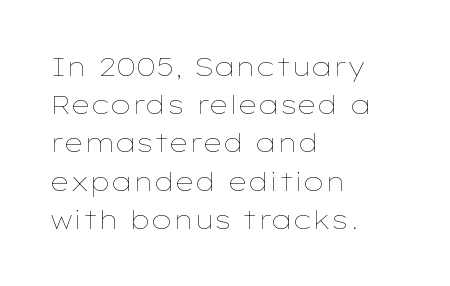
The vertical gap from one line to the next is medium. Quick note: underline off. The characters are drawn with everyday or finer stroke widths. A typesetter would mark this as roman, not italic. Caption: multi-line text, flush left, ragged right.
